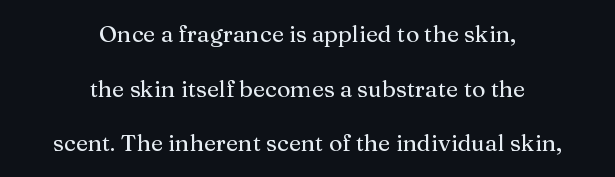
{"italic": "no", "underline": "no", "align": "center", "line_spacing": "loose", "line_spacing_ratio": 2.37, "letter_spacing": "normal", "letter_spacing_em": 0.0, "glyph_px": 23}
